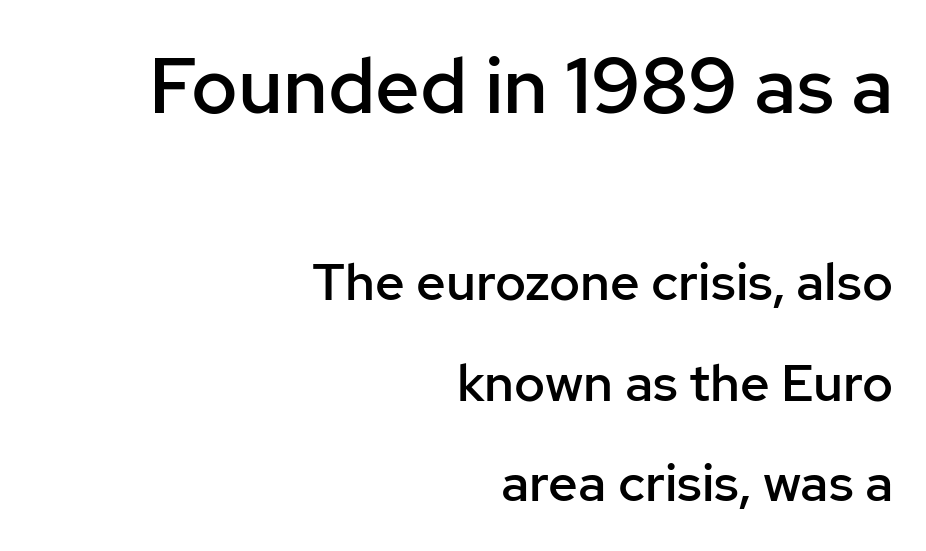
Q: Is the text bold? A: Semi-bold.
Q: Is the text italic (slanted)? A: No, it is upright.
Q: Is the typeface a serif or a sans-serif typeface? A: Sans-serif.
Q: Is the text underlined? A: No.
Q: How is the paragraph aligned? A: Right-aligned.
Q: Is the spacing between letters normal or unusually wide? A: Normal.
Q: Is the spacing between lines tight, normal or loose? A: Loose.
Q: Which block of text is set in a larger size, the first (top) or the second (bottom)? A: The first (top) one.
Q: Width (condensed, normal, or wide)? A: Normal.
Q: Stroke contrast? A: Low.
Q: x-height? A: Medium.
Q: Monospaced? A: No.
